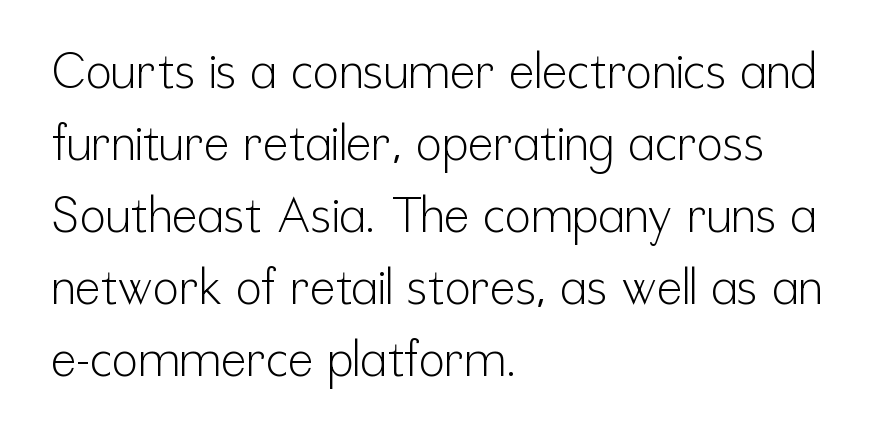
The image shows 48 px light, condensed sans-serif type, upright; set left-aligned, normal line spacing (1.5x), normal letter spacing, not underlined; low stroke contrast and a medium x-height.
